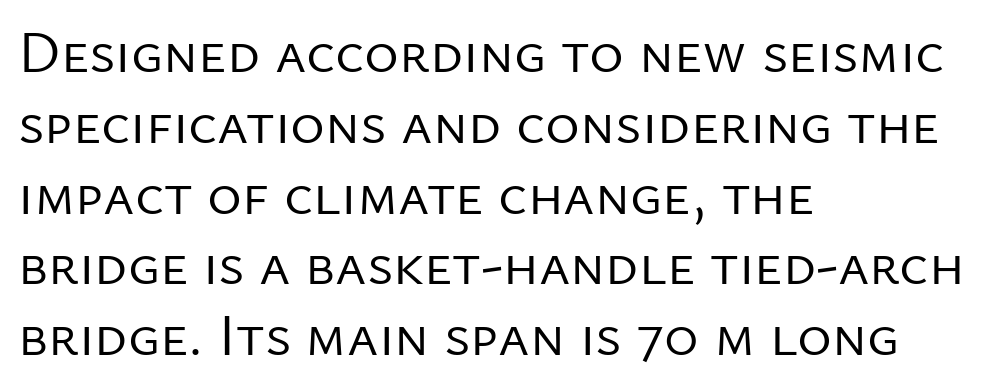
Q: Is the text bold? A: No.
Q: Is the text italic (slanted)? A: No, it is upright.
Q: Is the typeface a serif or a sans-serif typeface? A: Sans-serif.
Q: Is the text underlined? A: No.
Q: How is the paragraph aligned? A: Left-aligned.
Q: Is the spacing between letters normal or unusually wide? A: Normal.
Q: Width (condensed, normal, or wide)? A: Normal.
Q: Stroke contrast? A: Low.
Q: x-height? A: Medium.
Q: Monospaced? A: No.
